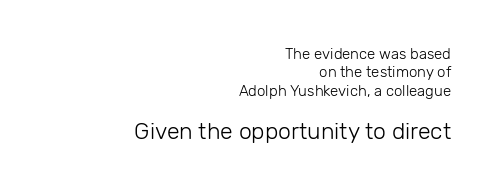
Q: Is the text bold? A: No.
Q: Is the text italic (slanted)? A: No, it is upright.
Q: Is the text underlined? A: No.
Q: How is the paragraph aligned? A: Right-aligned.
Q: Is the spacing between letters normal or unusually wide? A: Normal.
Q: Which block of text is set in a larger size, the first (top) or the second (bottom)? A: The second (bottom) one.
